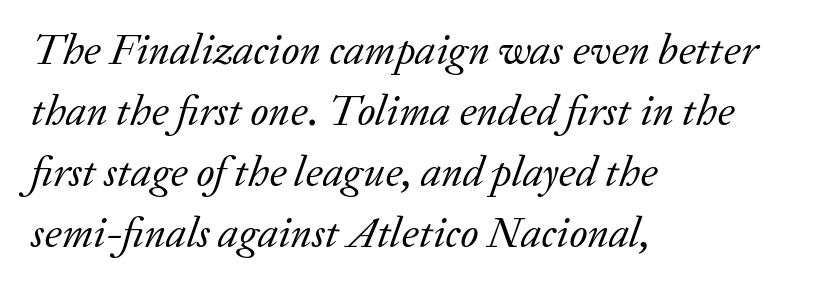
The axis of the letterforms is tilted away from vertical. A typesetter would call this proportional, since set widths differ per character. Which margin do the lines hug? The left one — the right edge is uneven. In terms of letterform style, serifs are clearly present. In terms of letterspacing, this is plain default setting. The words here are not underlined.
